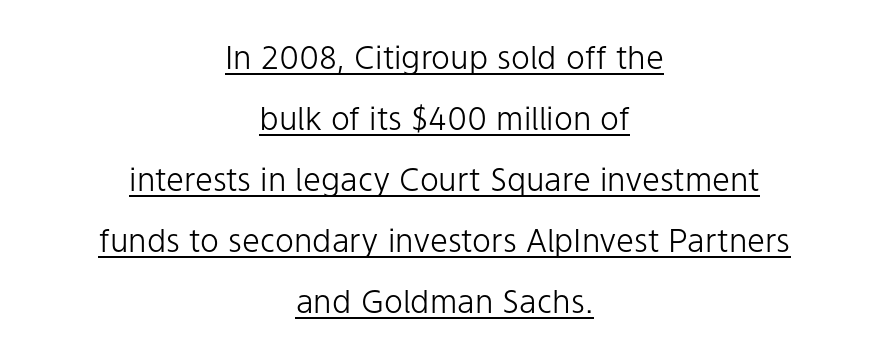
The gaps between neighbouring characters are ordinary and unremarkable. Do the characters align in a grid? No, the font is proportional. The glyphs are accompanied by a horizontal stroke just below them. Centered paragraph, ragged on both sides. Style check: upright.
